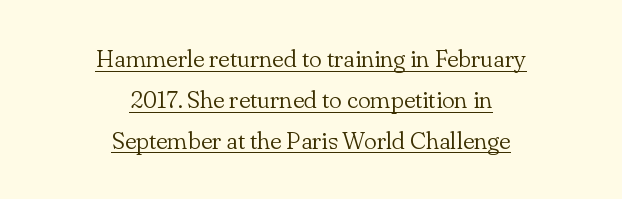
Compared with undecorated copy, this sample adds a rule below the words. This rendering leaves character spacing at its baseline value. Horizontal alignment here is central, giving a formal, balanced look. The strokes carry an ordinary text weight at most. Regular leading.
